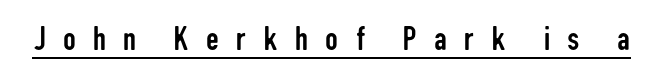
{"serif": "no", "italic": "no", "bold": "no", "weight": "regular", "width": "condensed", "stroke_contrast": "low", "x_height": "medium", "monospaced": "no", "underline": "yes", "letter_spacing": "wide", "letter_spacing_em": 0.48, "glyph_px": 36}
